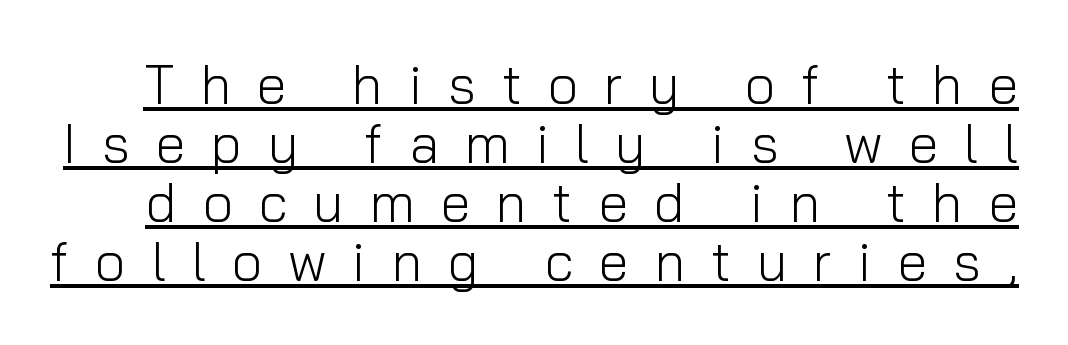
{"serif": "no", "italic": "no", "bold": "no", "weight": "light", "width": "normal", "stroke_contrast": "low", "x_height": "medium", "monospaced": "no", "underline": "yes", "line_spacing": "tight", "line_spacing_ratio": 1.09, "letter_spacing": "wide", "letter_spacing_em": 0.48, "glyph_px": 54}
